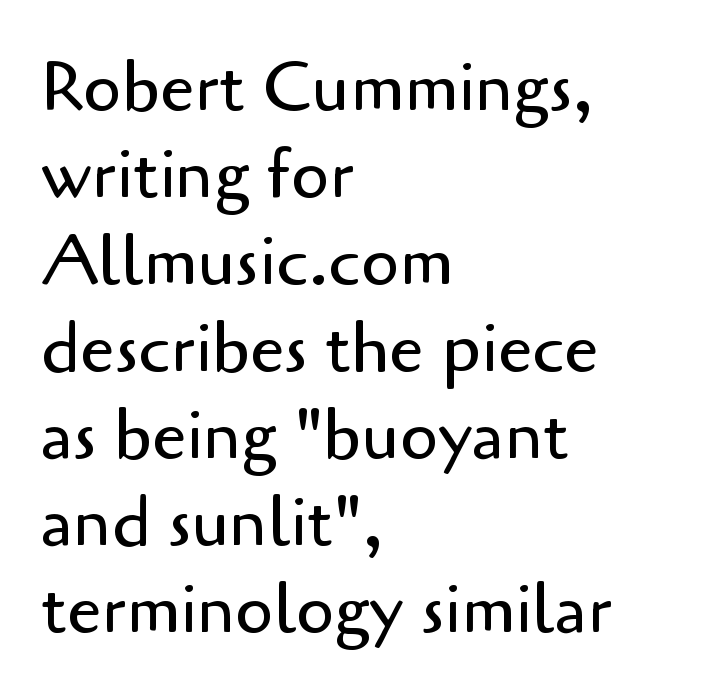
The image shows 69 px regular-weight sans-serif type, upright; set left-aligned, normal line spacing (1.26x), normal letter spacing, not underlined; low stroke contrast and a small x-height.
